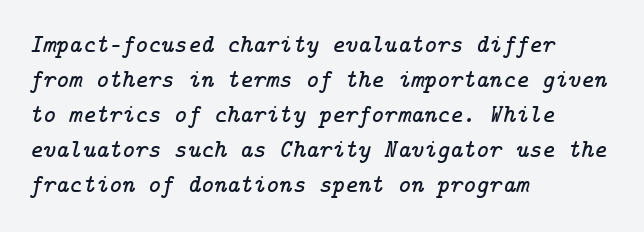
{"italic": "yes", "lean": "right", "slant_degrees": 14, "underline": "no", "align": "left", "line_spacing": "normal", "line_spacing_ratio": 1.4, "letter_spacing": "normal", "letter_spacing_em": 0.0, "glyph_px": 25}
